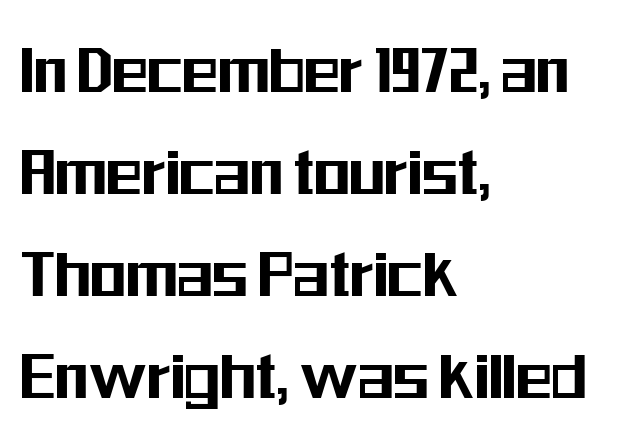
Regular leading. This sample uses a sans-serif face. The rendering anchors every line to the left-hand side. Varying glyph widths throughout — classic text-font behaviour.
